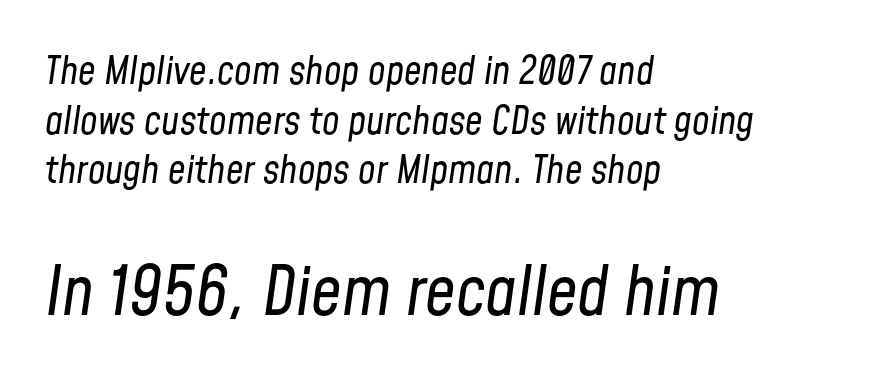
These lines are rendered in a variable-pitch font. The strip under each line holds only bare page. Short and long lines alike share a common starting point at left. The rendering applies a slant to the glyphs.
